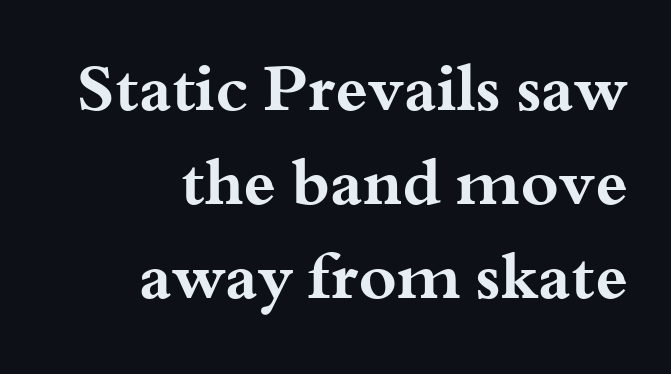
Q: Is the text bold? A: Yes.
Q: Is the text italic (slanted)? A: No, it is upright.
Q: Is the typeface a serif or a sans-serif typeface? A: Serif.
Q: Is the text underlined? A: No.
Q: How is the paragraph aligned? A: Right-aligned.
Q: Is the spacing between letters normal or unusually wide? A: Normal.
Q: Is the spacing between lines tight, normal or loose? A: Normal.
Q: Width (condensed, normal, or wide)? A: Wide.
Q: Stroke contrast? A: Medium.
Q: x-height? A: Small.
Q: Monospaced? A: No.
